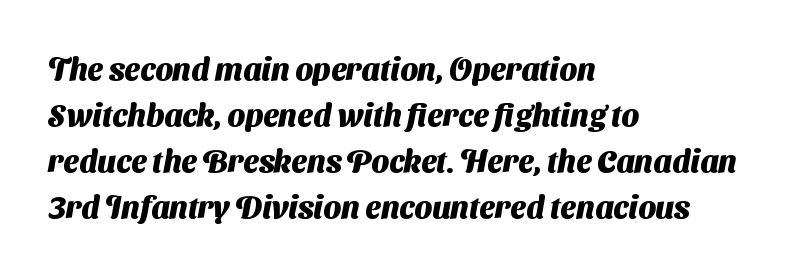
Think of a printed novel: that variable character pitch is what you see here. The font family rendered here belongs to the sans-serif group. Standard letterfit; no display-style spreading of the glyphs. The line-height multiplier appears to be the usual default. What weight is shown? A full bold with thick strokes.
